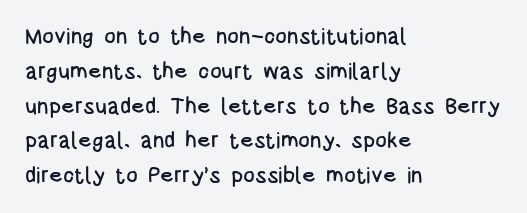
Q: Is the text italic (slanted)? A: No, it is upright.
Q: Is the text underlined? A: No.
Q: How is the paragraph aligned? A: Left-aligned.
Q: Is the spacing between letters normal or unusually wide? A: Normal.
Q: Is the spacing between lines tight, normal or loose? A: Normal.
